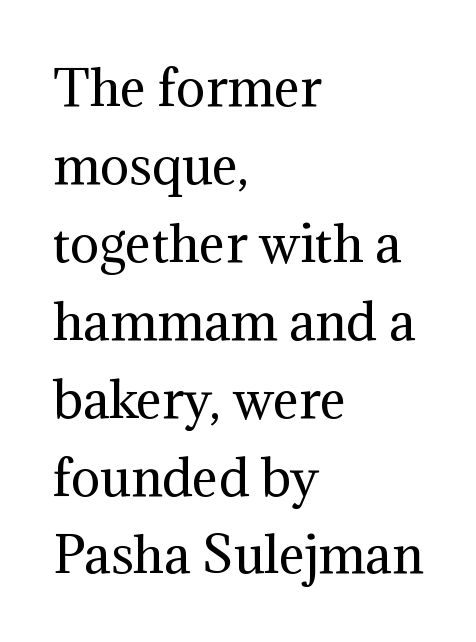
Q: Is the text bold? A: No.
Q: Is the text italic (slanted)? A: No, it is upright.
Q: Is the typeface a serif or a sans-serif typeface? A: Serif.
Q: Is the text underlined? A: No.
Q: How is the paragraph aligned? A: Left-aligned.
Q: Is the spacing between letters normal or unusually wide? A: Normal.
Q: Is the spacing between lines tight, normal or loose? A: Normal.
Q: Width (condensed, normal, or wide)? A: Normal.
Q: Stroke contrast? A: Medium.
Q: x-height? A: Medium.
Q: Monospaced? A: No.
